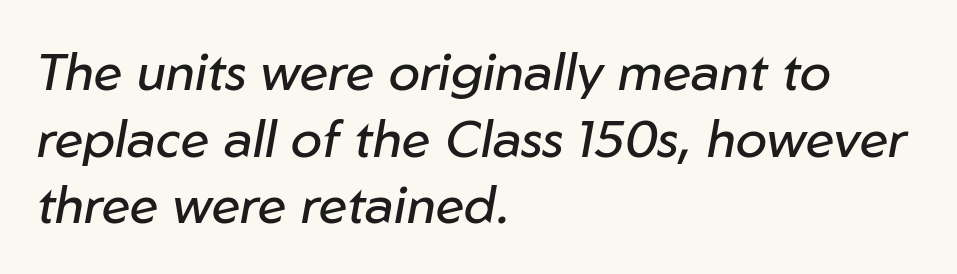
The image shows 52 px regular-weight type, italic (leaning right); set left-aligned, normal line spacing (1.28x), normal letter spacing, not underlined; low stroke contrast and a medium x-height.
